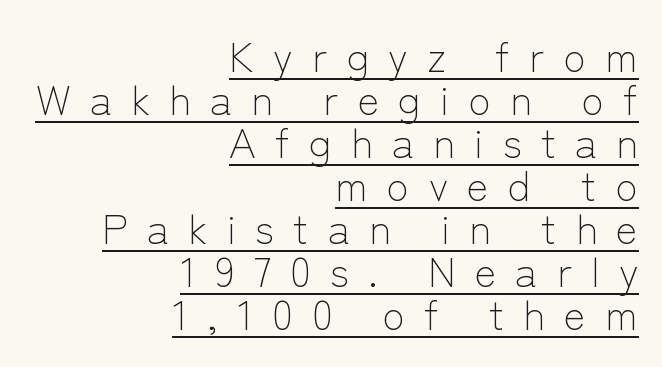
The image shows 41 px light sans-serif type, upright; set right-aligned, tight line spacing (1.05x), unusually wide letter spacing (+0.47 em), underlined; low stroke contrast and a medium x-height.
